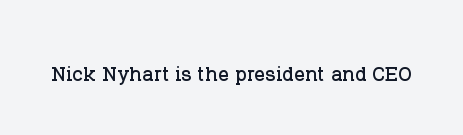
Q: Is the text italic (slanted)? A: No, it is upright.
Q: Is the text underlined? A: No.
Q: Is the spacing between letters normal or unusually wide? A: Normal.
